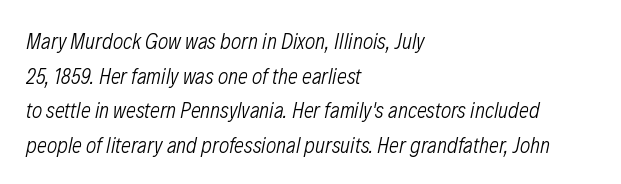
Q: Is the text bold? A: No.
Q: Is the text italic (slanted)? A: Yes, it leans right by about 12 degrees.
Q: Is the text underlined? A: No.
Q: How is the paragraph aligned? A: Left-aligned.
Q: Is the spacing between letters normal or unusually wide? A: Normal.
Q: Is the spacing between lines tight, normal or loose? A: Normal.
